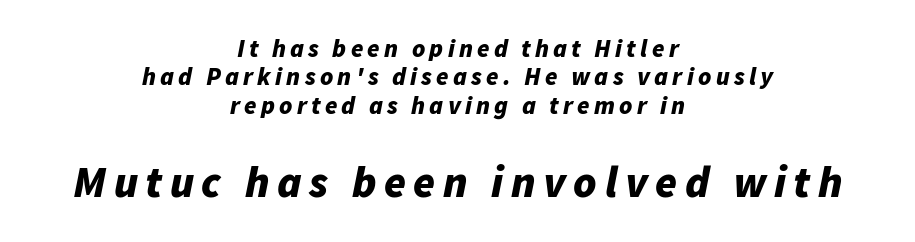
Q: Is the text bold? A: Yes.
Q: Is the text italic (slanted)? A: Yes, it leans right by about 11 degrees.
Q: Is the text underlined? A: No.
Q: How is the paragraph aligned? A: Centered.
Q: Is the spacing between lines tight, normal or loose? A: Tight.
Q: Which block of text is set in a larger size, the first (top) or the second (bottom)? A: The second (bottom) one.
Q: Width (condensed, normal, or wide)? A: Normal.
Q: Stroke contrast? A: Low.
Q: x-height? A: Medium.
Q: Monospaced? A: No.
